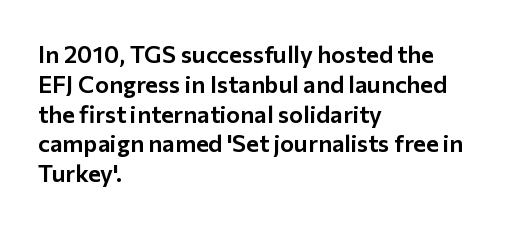
This sample uses an upright cut, with every glyph sitting square on the baseline. The space beneath each line is pristine and unruled. Short note: letters normally spaced. A classic flush-left, rag-right setting is used for this passage.
